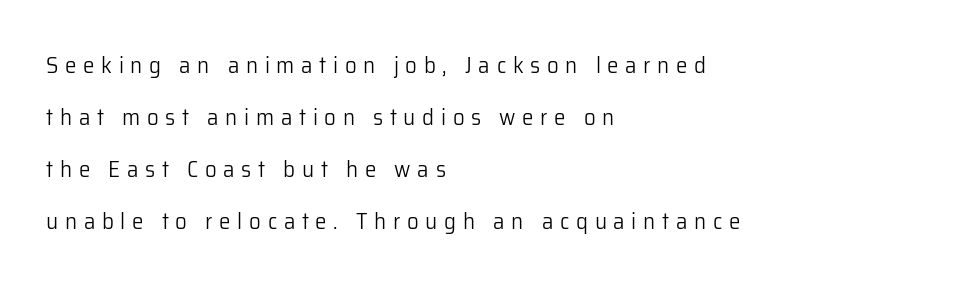
Q: Is the text bold? A: No.
Q: Is the text italic (slanted)? A: No, it is upright.
Q: Is the text underlined? A: No.
Q: How is the paragraph aligned? A: Left-aligned.
Q: Is the spacing between letters normal or unusually wide? A: Unusually wide.
Q: Is the spacing between lines tight, normal or loose? A: Loose.
